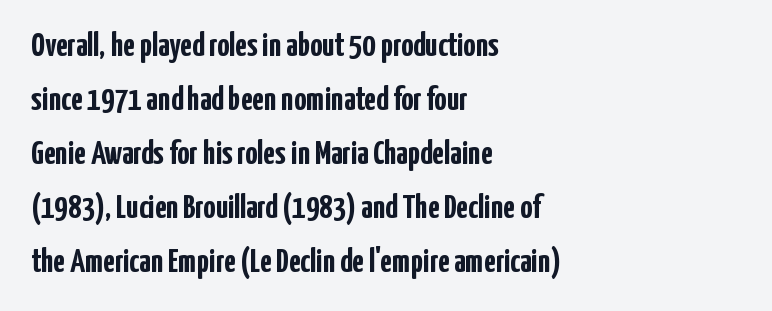
Q: Is the text bold? A: Yes.
Q: Is the text italic (slanted)? A: No, it is upright.
Q: Is the typeface a serif or a sans-serif typeface? A: Sans-serif.
Q: Is the text underlined? A: No.
Q: How is the paragraph aligned? A: Left-aligned.
Q: Is the spacing between letters normal or unusually wide? A: Normal.
Q: Is the spacing between lines tight, normal or loose? A: Normal.
Q: Width (condensed, normal, or wide)? A: Condensed.
Q: Stroke contrast? A: Low.
Q: x-height? A: Medium.
Q: Monospaced? A: No.
